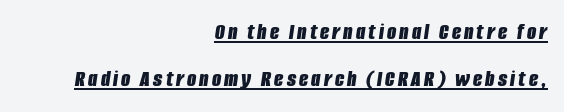
A typographer would call this underscored text. Typesetter's note: full bold, strokes at maximum text heaviness. A flush-right, rag-left setting is used for this passage. What's the leading like? Stretched, with rows far apart.
